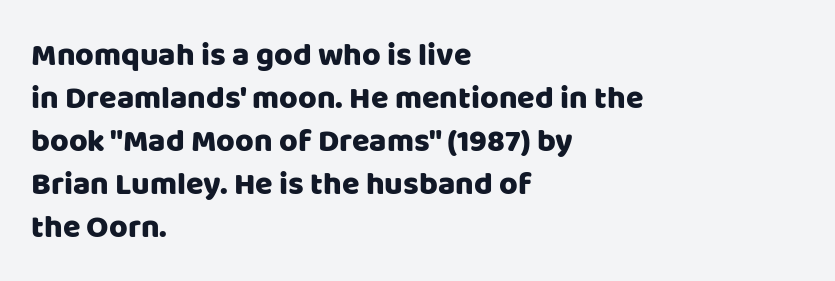
{"serif": "no", "italic": "no", "width": "normal", "stroke_contrast": "low", "x_height": "large", "monospaced": "no", "underline": "no", "align": "left", "line_spacing": "normal", "line_spacing_ratio": 1.34, "letter_spacing": "normal", "letter_spacing_em": 0.0, "glyph_px": 32}
